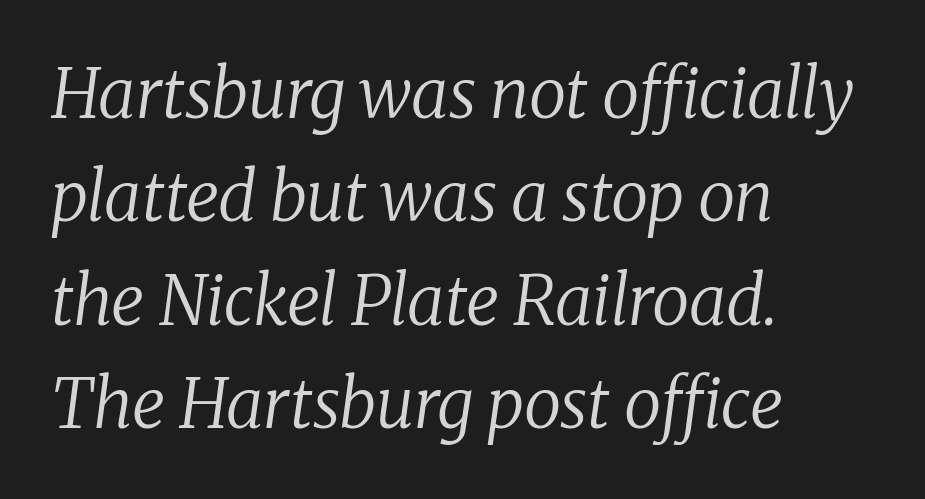
Q: Is the text bold? A: No.
Q: Is the text italic (slanted)? A: Yes, it leans right by about 8 degrees.
Q: Is the typeface a serif or a sans-serif typeface? A: Serif.
Q: Is the text underlined? A: No.
Q: How is the paragraph aligned? A: Left-aligned.
Q: Is the spacing between letters normal or unusually wide? A: Normal.
Q: Is the spacing between lines tight, normal or loose? A: Normal.
Q: Width (condensed, normal, or wide)? A: Normal.
Q: Stroke contrast? A: Low.
Q: x-height? A: Medium.
Q: Monospaced? A: No.
